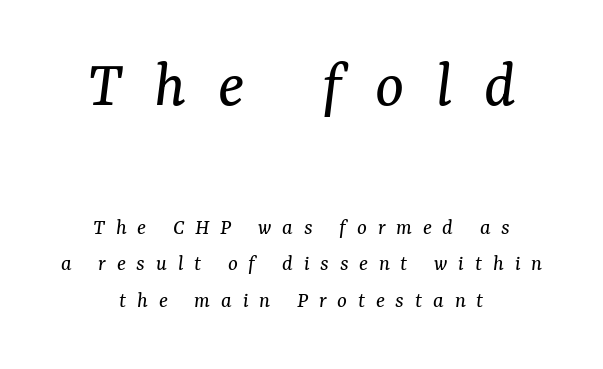
{"serif": "yes", "italic": "yes", "lean": "right", "slant_degrees": 7, "bold": "no", "weight": "regular", "width": "normal", "stroke_contrast": "medium", "x_height": "medium", "monospaced": "no", "underline": "no", "align": "center", "line_spacing": "normal", "line_spacing_ratio": 1.58, "letter_spacing": "wide", "letter_spacing_em": 0.47, "larger_block": "first", "size_ratio": 2.96, "glyph_px": 68}
